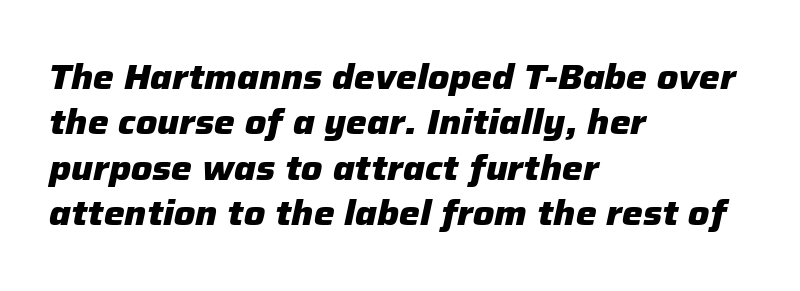
Q: Is the text bold? A: Yes.
Q: Is the text italic (slanted)? A: Yes, it leans right by about 12 degrees.
Q: Is the text underlined? A: No.
Q: How is the paragraph aligned? A: Left-aligned.
Q: Is the spacing between letters normal or unusually wide? A: Normal.
Q: Is the spacing between lines tight, normal or loose? A: Normal.
Q: Width (condensed, normal, or wide)? A: Normal.
Q: Stroke contrast? A: Low.
Q: x-height? A: Medium.
Q: Monospaced? A: No.
